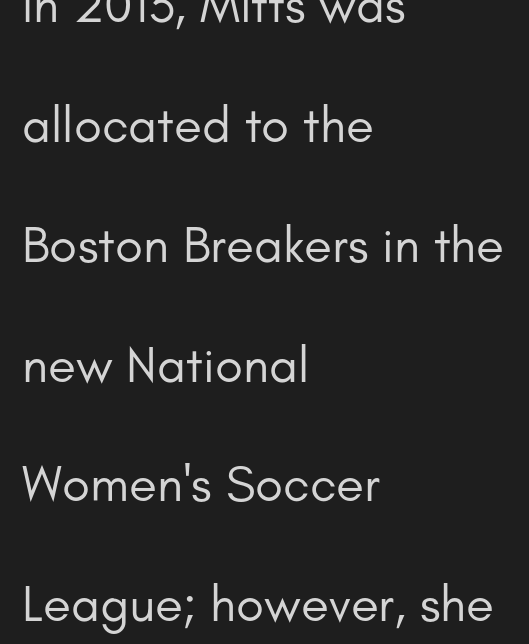
Horizontal bands of white between lines are thick stripes. The zone under the glyphs is completely vacant. The passage shown is typed in a proportional face where columns would drift. This is the regular roman posture of the typeface.
